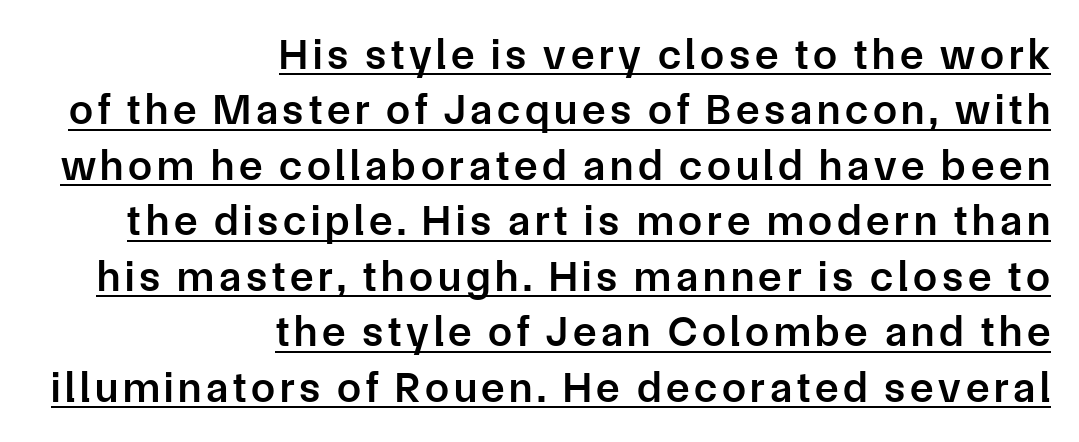
The image shows 43 px semibold sans-serif type, upright; set right-aligned, normal line spacing (1.29x), underlined; low stroke contrast and a medium x-height.
